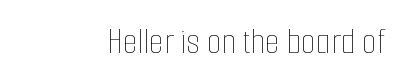
{"italic": "no", "bold": "no", "weight": "thin", "width": "condensed", "stroke_contrast": "low", "x_height": "medium", "monospaced": "no", "underline": "no", "letter_spacing": "normal", "letter_spacing_em": 0.0, "glyph_px": 38}
